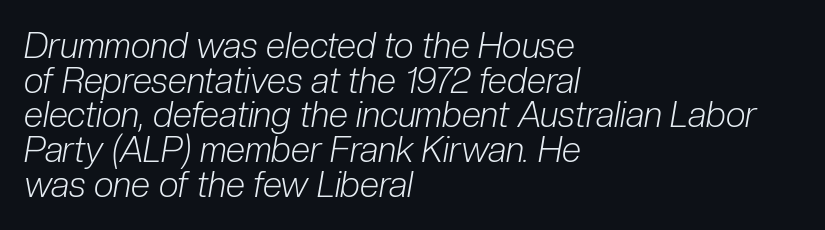
{"italic": "yes", "lean": "right", "slant_degrees": 10, "bold": "no", "weight": "light", "width": "condensed", "stroke_contrast": "low", "x_height": "medium", "monospaced": "no", "underline": "no", "align": "left", "line_spacing": "tight", "line_spacing_ratio": 0.99, "letter_spacing": "normal", "letter_spacing_em": 0.0, "glyph_px": 35}
